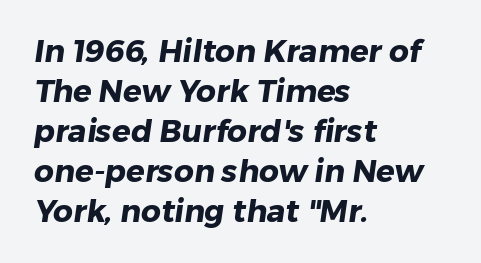
Q: Is the text bold? A: Yes.
Q: Is the typeface a serif or a sans-serif typeface? A: Sans-serif.
Q: Is the text underlined? A: No.
Q: How is the paragraph aligned? A: Left-aligned.
Q: Is the spacing between letters normal or unusually wide? A: Normal.
Q: Is the spacing between lines tight, normal or loose? A: Normal.
Q: Width (condensed, normal, or wide)? A: Normal.
Q: Stroke contrast? A: Low.
Q: x-height? A: Medium.
Q: Monospaced? A: No.
